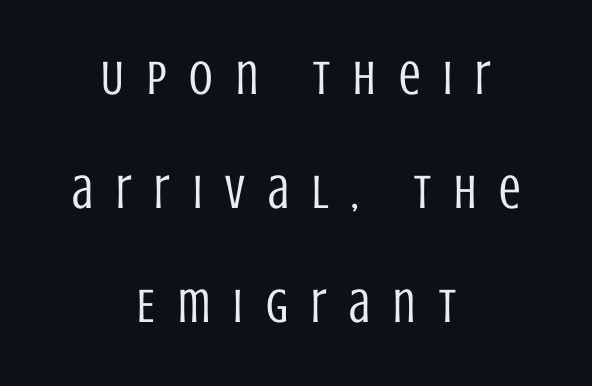
Q: Is the text bold? A: No.
Q: Is the text italic (slanted)? A: No, it is upright.
Q: Is the typeface a serif or a sans-serif typeface? A: Sans-serif.
Q: Is the text underlined? A: No.
Q: How is the paragraph aligned? A: Centered.
Q: Is the spacing between letters normal or unusually wide? A: Unusually wide.
Q: Is the spacing between lines tight, normal or loose? A: Loose.
Q: Width (condensed, normal, or wide)? A: Condensed.
Q: Stroke contrast? A: Low.
Q: x-height? A: Large.
Q: Monospaced? A: No.
